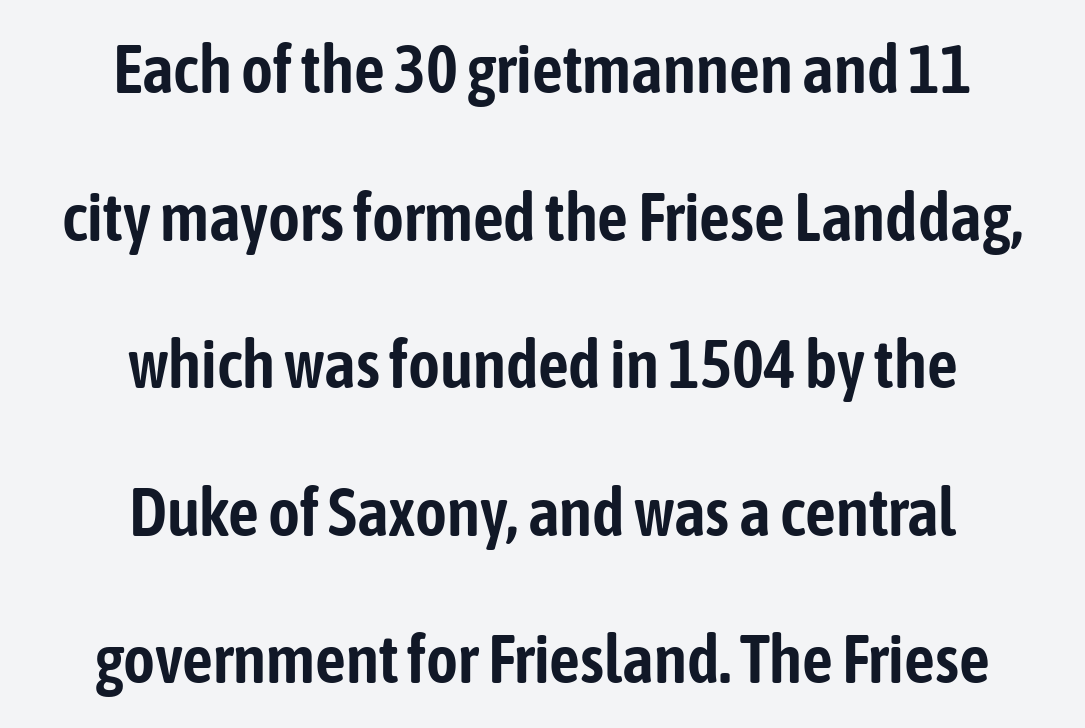
Q: Is the text italic (slanted)? A: No, it is upright.
Q: Is the typeface a serif or a sans-serif typeface? A: Sans-serif.
Q: Is the text underlined? A: No.
Q: How is the paragraph aligned? A: Centered.
Q: Is the spacing between letters normal or unusually wide? A: Normal.
Q: Is the spacing between lines tight, normal or loose? A: Loose.
Q: Width (condensed, normal, or wide)? A: Condensed.
Q: Stroke contrast? A: Low.
Q: x-height? A: Medium.
Q: Monospaced? A: No.
